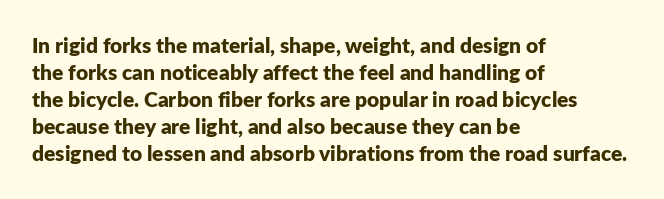
Q: Is the text bold? A: Yes.
Q: Is the text italic (slanted)? A: No, it is upright.
Q: Is the text underlined? A: No.
Q: How is the paragraph aligned? A: Left-aligned.
Q: Is the spacing between letters normal or unusually wide? A: Normal.
Q: Is the spacing between lines tight, normal or loose? A: Normal.
